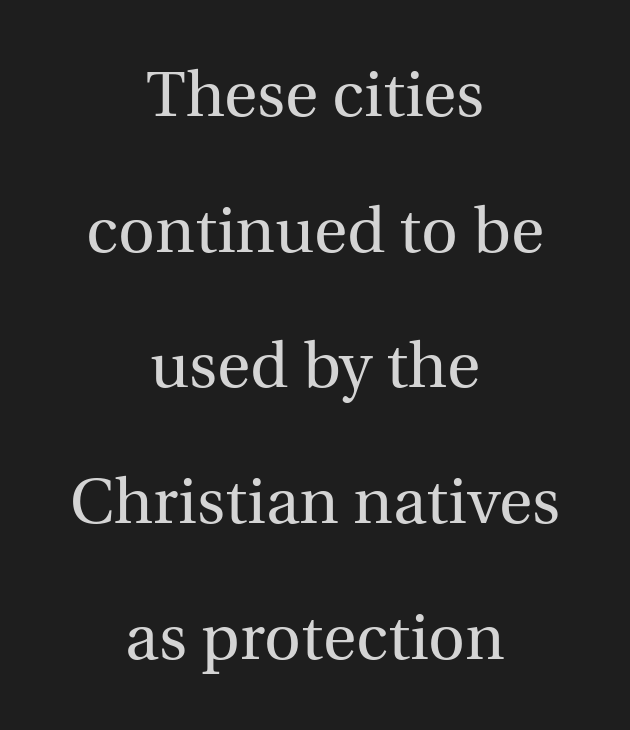
Q: Is the text bold? A: No.
Q: Is the text italic (slanted)? A: No, it is upright.
Q: Is the typeface a serif or a sans-serif typeface? A: Serif.
Q: Is the text underlined? A: No.
Q: How is the paragraph aligned? A: Centered.
Q: Is the spacing between letters normal or unusually wide? A: Normal.
Q: Is the spacing between lines tight, normal or loose? A: Loose.
Q: Width (condensed, normal, or wide)? A: Normal.
Q: x-height? A: Medium.
Q: Monospaced? A: No.
